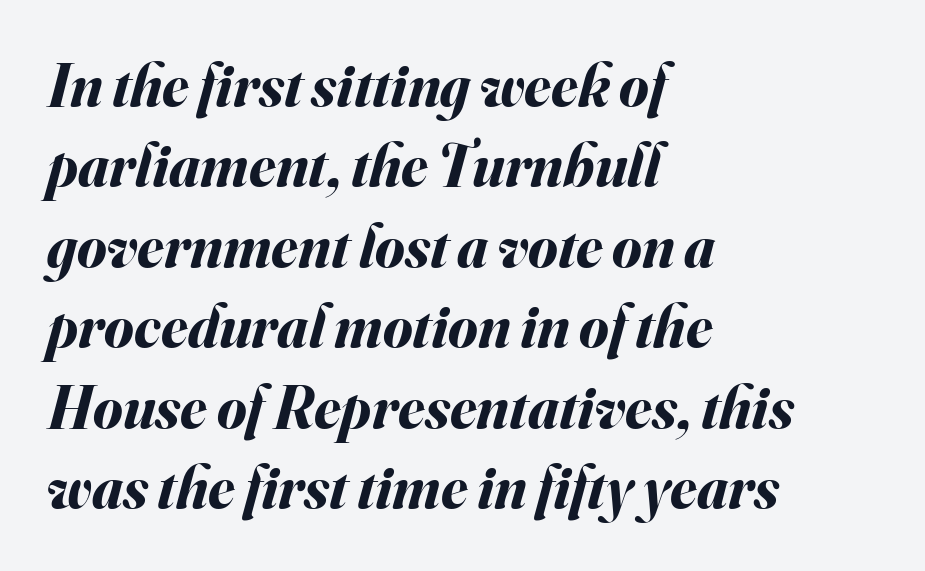
Q: Is the text bold? A: Yes.
Q: Is the text italic (slanted)? A: Yes, it leans right by about 16 degrees.
Q: Is the text underlined? A: No.
Q: How is the paragraph aligned? A: Left-aligned.
Q: Is the spacing between letters normal or unusually wide? A: Normal.
Q: Is the spacing between lines tight, normal or loose? A: Normal.
Q: Width (condensed, normal, or wide)? A: Normal.
Q: Stroke contrast? A: Medium.
Q: x-height? A: Small.
Q: Monospaced? A: No.
